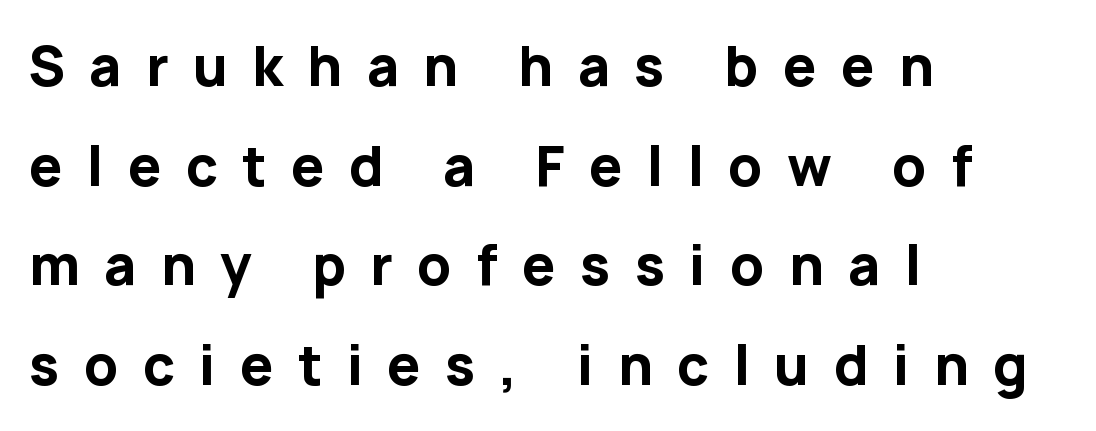
The image shows 53 px bold sans-serif type, upright; set left-aligned, line spacing 1.88x, unusually wide letter spacing (+0.46 em), not underlined; low stroke contrast and a medium x-height.
